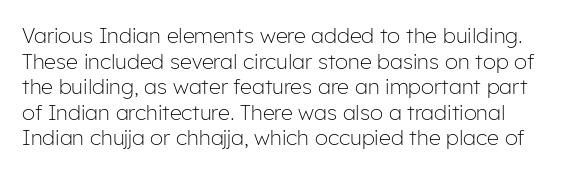
A bare baseline throughout the passage. The font sits on the lighter half of the weight spectrum, regular included. Compared with typical body copy, the letter spacing here is the same. If you drew a line through each stem, it would be perfectly vertical.
